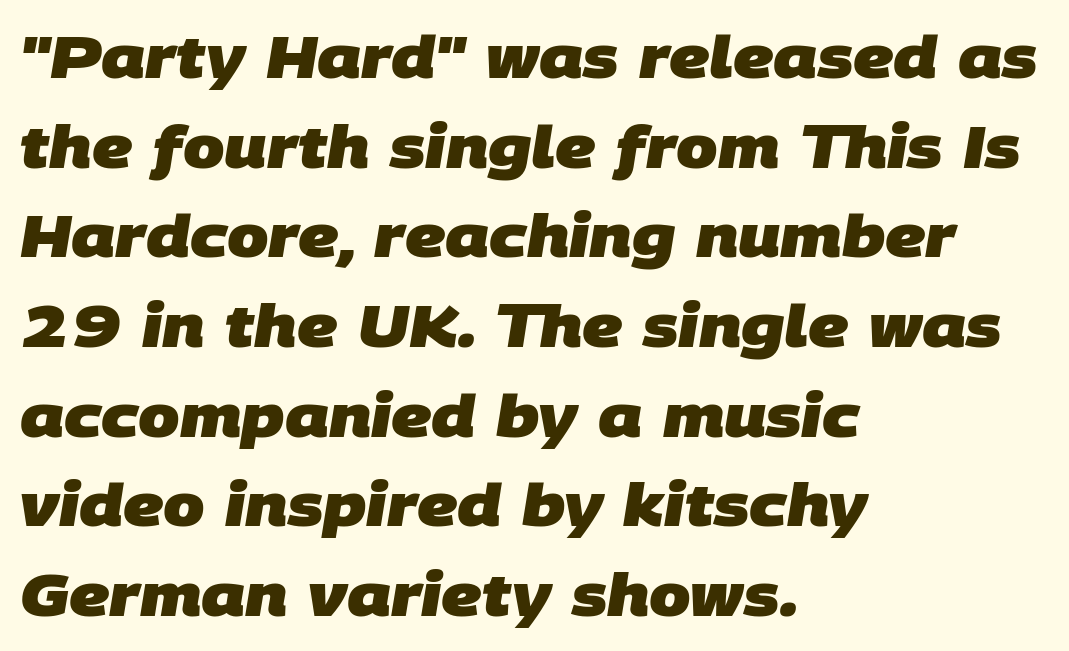
The image shows 59 px heavy sans-serif type; set left-aligned, normal line spacing (1.52x), normal letter spacing, not underlined; low stroke contrast and a large x-height.
